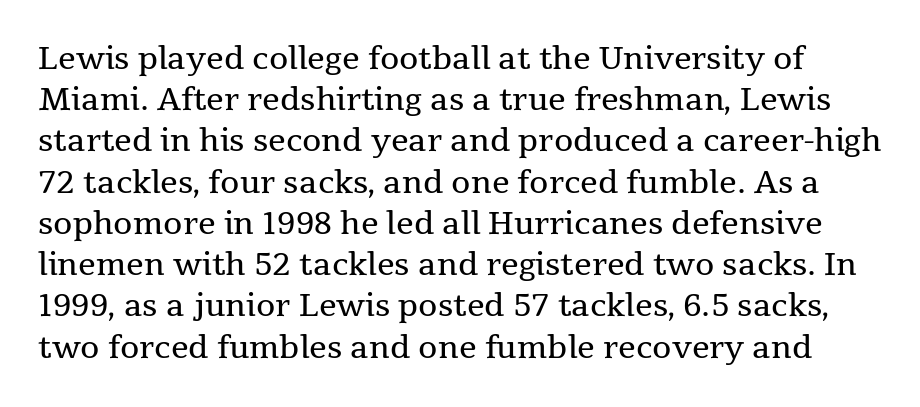
{"serif": "yes", "italic": "no", "bold": "no", "weight": "regular", "width": "normal", "stroke_contrast": "medium", "x_height": "medium", "monospaced": "no", "underline": "no", "line_spacing": "normal", "line_spacing_ratio": 1.33, "letter_spacing": "normal", "letter_spacing_em": 0.0, "glyph_px": 31}
